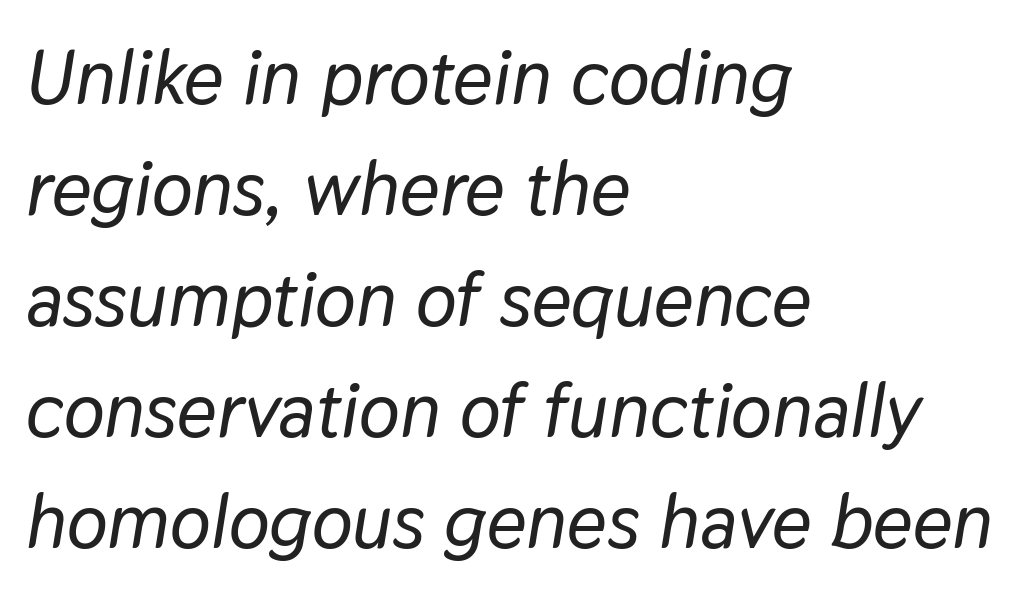
{"italic": "yes", "lean": "right", "slant_degrees": 9, "width": "normal", "stroke_contrast": "low", "x_height": "medium", "monospaced": "no", "underline": "no", "align": "left", "line_spacing": "normal", "line_spacing_ratio": 1.44, "letter_spacing": "normal", "letter_spacing_em": 0.0, "glyph_px": 77}
